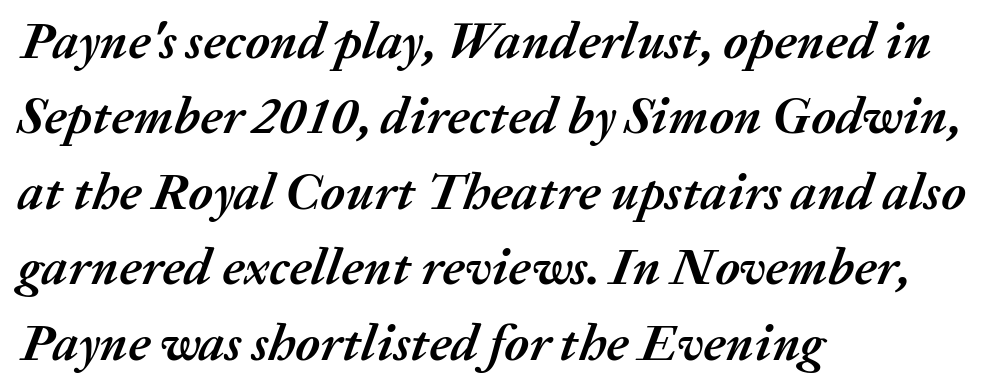
Q: Is the text bold? A: Yes.
Q: Is the text italic (slanted)? A: Yes, it leans right by about 20 degrees.
Q: Is the text underlined? A: No.
Q: How is the paragraph aligned? A: Left-aligned.
Q: Is the spacing between letters normal or unusually wide? A: Normal.
Q: Is the spacing between lines tight, normal or loose? A: Normal.
Q: Width (condensed, normal, or wide)? A: Normal.
Q: Stroke contrast? A: Medium.
Q: x-height? A: Medium.
Q: Monospaced? A: No.
